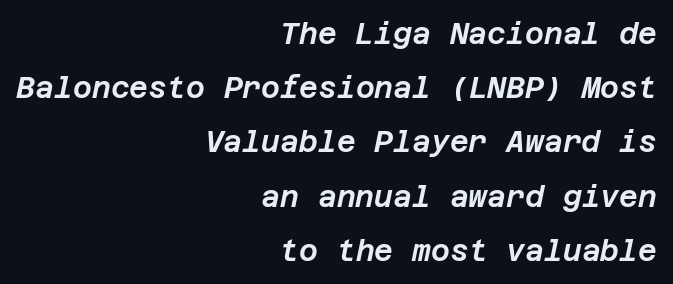
The image shows 29 px text type, italic (leaning right); set right-aligned, line spacing 1.87x, normal letter spacing, not underlined; low stroke contrast and a large x-height.
